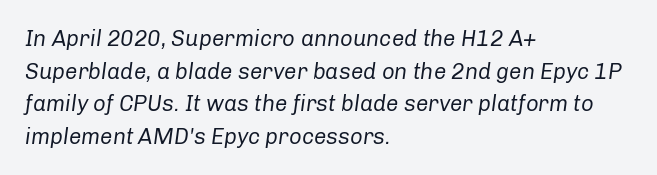
Q: Is the text bold? A: No.
Q: Is the text italic (slanted)? A: Yes, it leans right by about 8 degrees.
Q: Is the text underlined? A: No.
Q: How is the paragraph aligned? A: Left-aligned.
Q: Is the spacing between letters normal or unusually wide? A: Normal.
Q: Is the spacing between lines tight, normal or loose? A: Normal.
